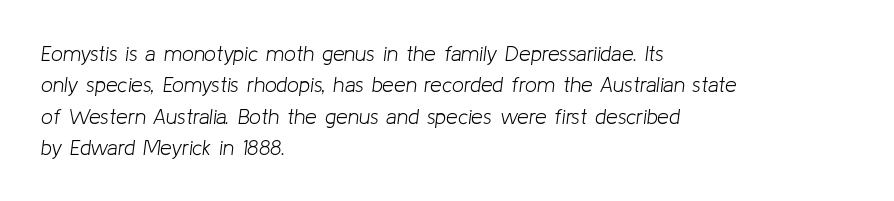
Q: Is the text bold? A: No.
Q: Is the text italic (slanted)? A: Yes, it leans right by about 8 degrees.
Q: Is the text underlined? A: No.
Q: How is the paragraph aligned? A: Left-aligned.
Q: Is the spacing between letters normal or unusually wide? A: Normal.
Q: Is the spacing between lines tight, normal or loose? A: Normal.
